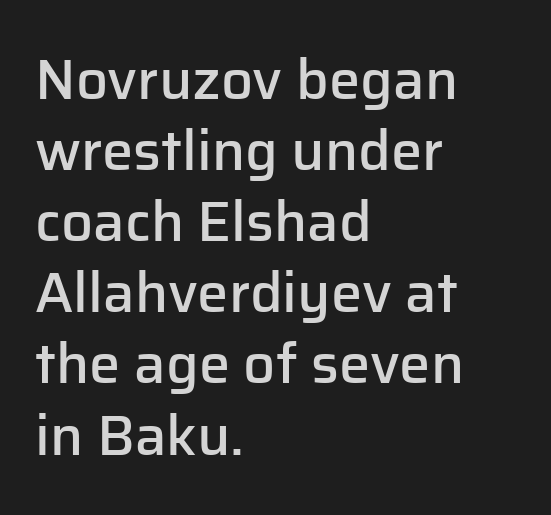
{"serif": "no", "italic": "no", "bold": "semi", "weight": "semibold", "width": "normal", "stroke_contrast": "low", "x_height": "medium", "monospaced": "no", "underline": "no", "align": "left", "line_spacing": "normal", "line_spacing_ratio": 1.27, "letter_spacing": "normal", "letter_spacing_em": 0.0, "glyph_px": 56}
